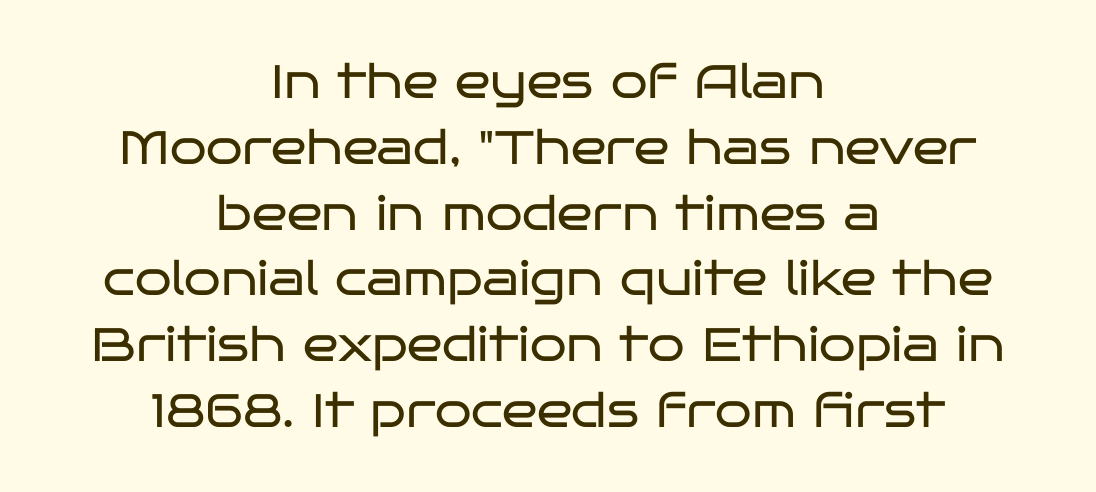
The image shows 47 px regular-weight, wide sans-serif type, upright; set centered, normal line spacing (1.4x), normal letter spacing, not underlined; low stroke contrast and a large x-height.
